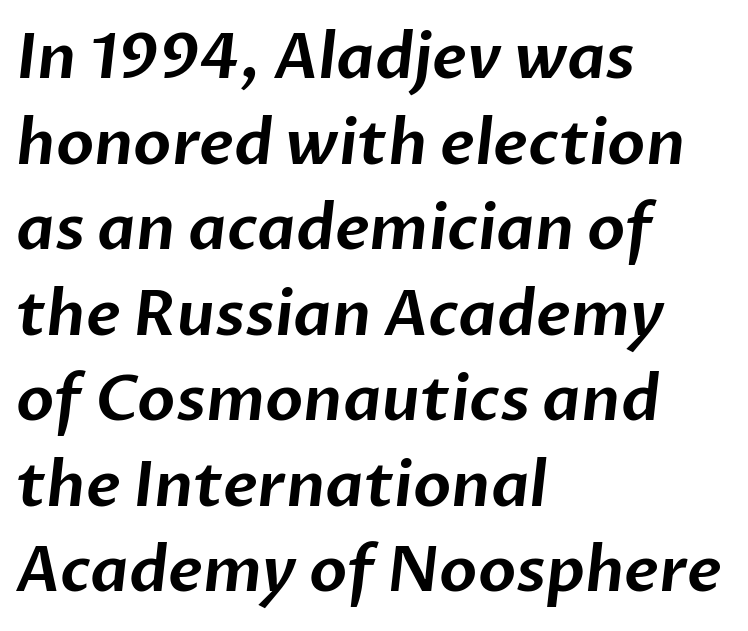
The vertical gap from one line to the next is medium. Grotesque or geometric, the face here clearly has no serifs. All the whitespace from short lines collects on the right. There is no visible air inserted between adjacent glyphs.
